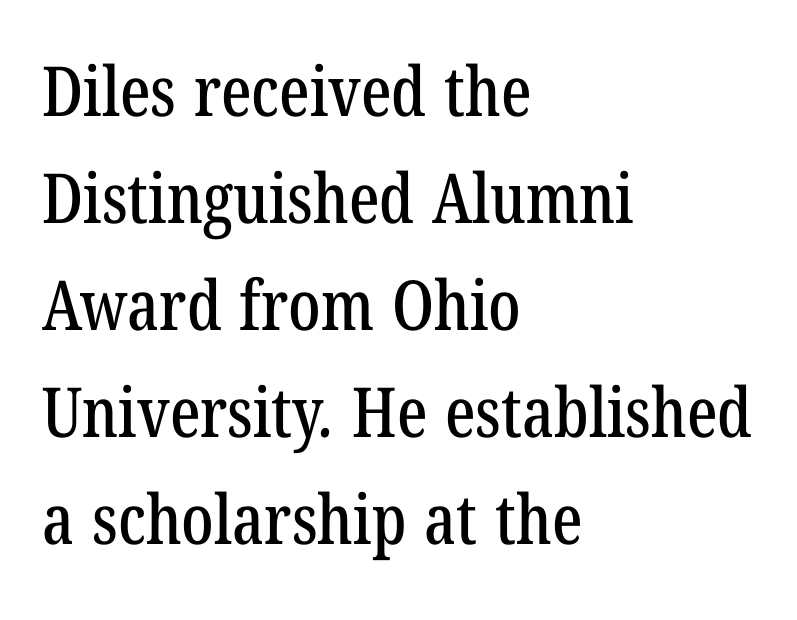
The image shows 69 px condensed serif type; set left-aligned, normal line spacing (1.55x), normal letter spacing, not underlined; low stroke contrast and a medium x-height.
